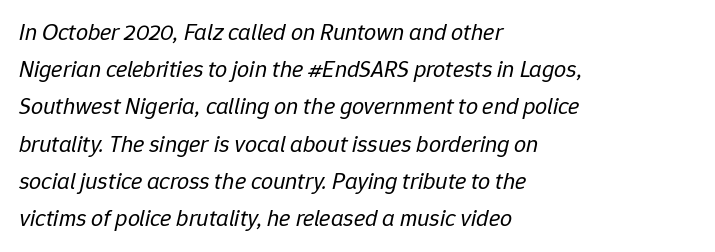
The image shows 24 px text type, italic (leaning right); set left-aligned, normal line spacing (1.55x), normal letter spacing, not underlined.
